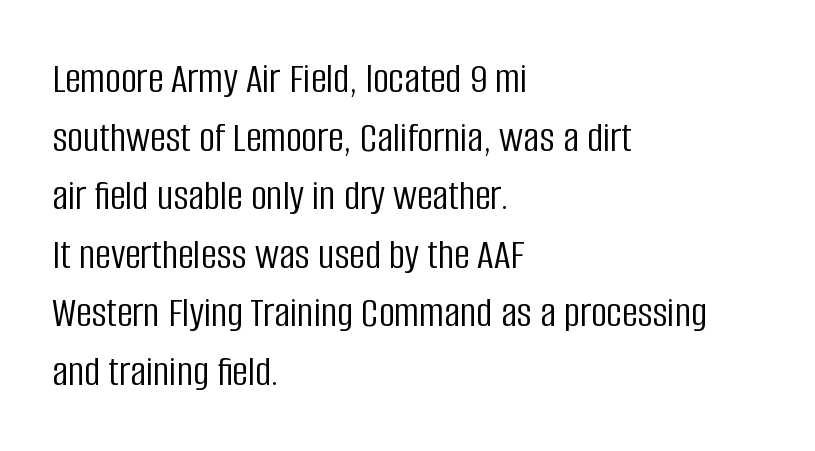
The image shows 44 px light, condensed sans-serif type, upright; set left-aligned, normal line spacing (1.33x), normal letter spacing, not underlined; low stroke contrast and a large x-height.
